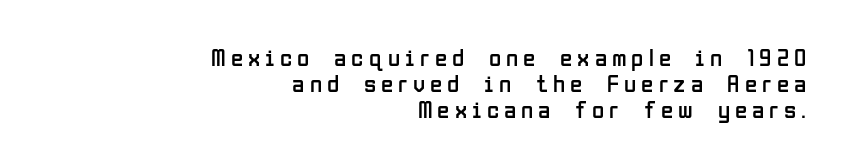
{"italic": "no", "bold": "no", "underline": "no", "align": "right", "line_spacing": "tight", "line_spacing_ratio": 1.05, "letter_spacing": "wide", "letter_spacing_em": 0.2, "glyph_px": 25}
